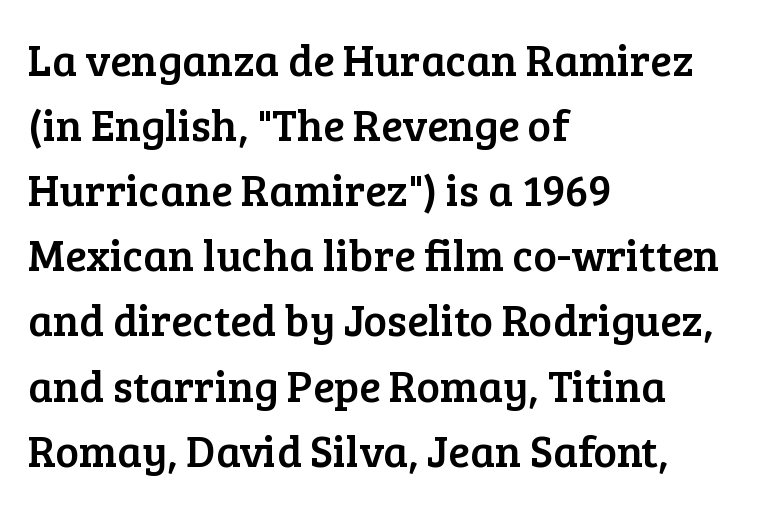
This is serif lettering, the kind often seen in printed books. Posture: upright roman. Look at the tracking — it's just the regular setting, nothing added. Varying glyph widths throughout — classic text-font behaviour. The space directly below the letters is spotless. Notice how descenders clear the ascenders below comfortably — that's standard leading.
